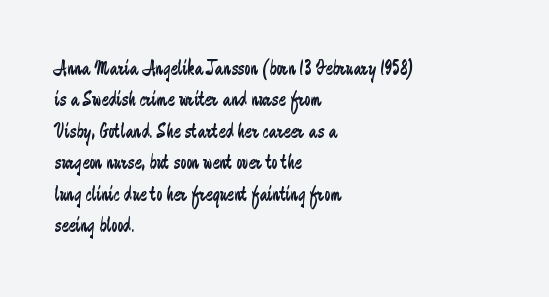
Q: Is the text bold? A: No.
Q: Is the text italic (slanted)? A: Yes.
Q: Is the text underlined? A: No.
Q: How is the paragraph aligned? A: Left-aligned.
Q: Is the spacing between letters normal or unusually wide? A: Normal.
Q: Is the spacing between lines tight, normal or loose? A: Normal.
